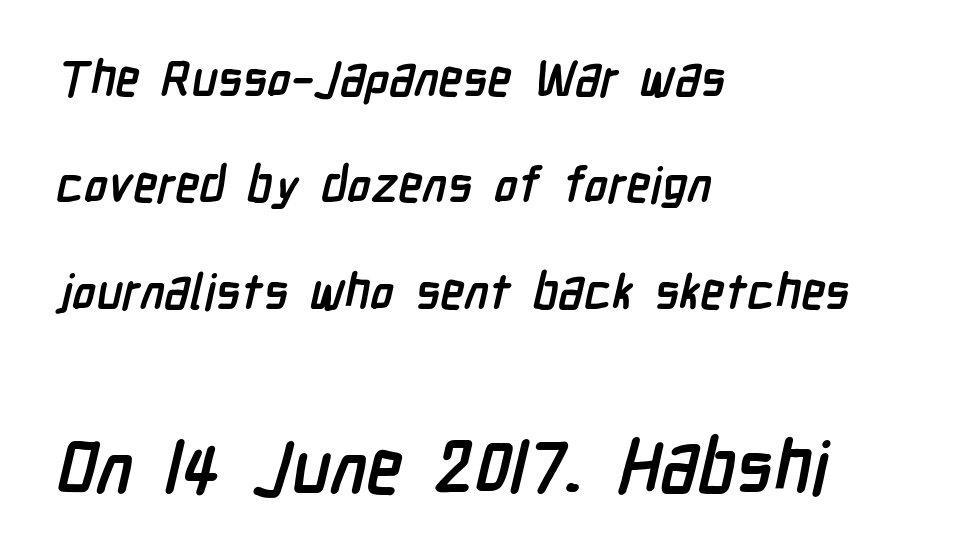
Q: Is the text bold? A: Yes.
Q: Is the typeface a serif or a sans-serif typeface? A: Sans-serif.
Q: Is the text underlined? A: No.
Q: How is the paragraph aligned? A: Left-aligned.
Q: Is the spacing between letters normal or unusually wide? A: Normal.
Q: Is the spacing between lines tight, normal or loose? A: Loose.
Q: Which block of text is set in a larger size, the first (top) or the second (bottom)? A: The second (bottom) one.
Q: Width (condensed, normal, or wide)? A: Condensed.
Q: Stroke contrast? A: Low.
Q: x-height? A: Medium.
Q: Monospaced? A: No.
